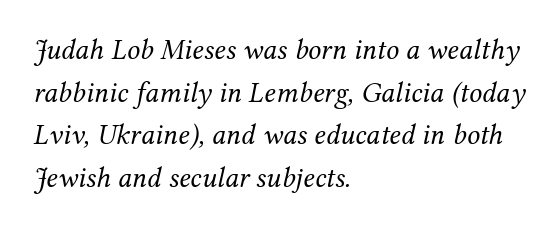
Q: Is the text bold? A: No.
Q: Is the text italic (slanted)? A: Yes, it leans right by about 12 degrees.
Q: Is the typeface a serif or a sans-serif typeface? A: Serif.
Q: Is the text underlined? A: No.
Q: How is the paragraph aligned? A: Left-aligned.
Q: Is the spacing between letters normal or unusually wide? A: Normal.
Q: Is the spacing between lines tight, normal or loose? A: Normal.
Q: Width (condensed, normal, or wide)? A: Normal.
Q: Stroke contrast? A: Medium.
Q: x-height? A: Medium.
Q: Monospaced? A: No.
